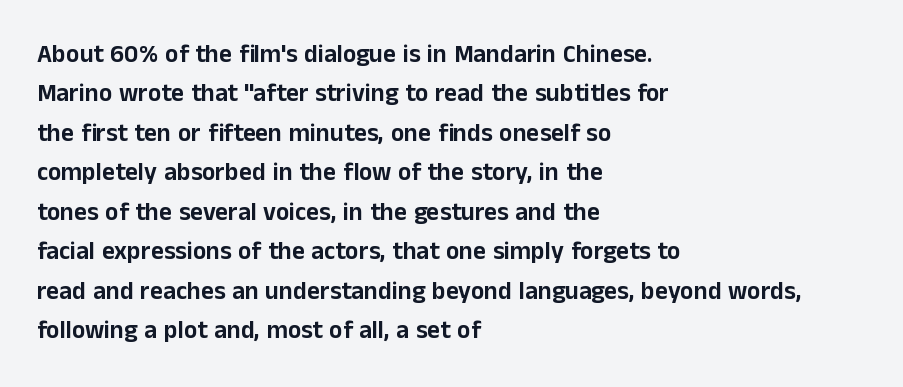
{"italic": "no", "underline": "no", "align": "left", "line_spacing": "normal", "line_spacing_ratio": 1.58, "letter_spacing": "normal", "letter_spacing_em": 0.0, "glyph_px": 25}
